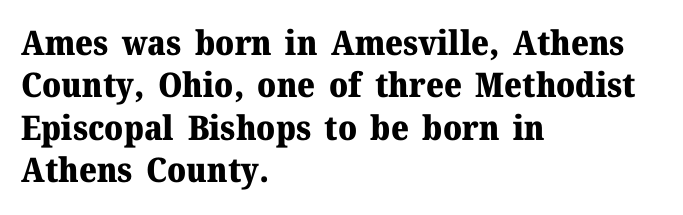
The image shows 34 px heavy serif type, upright; set left-aligned, normal line spacing (1.25x), normal letter spacing, not underlined; medium stroke contrast and a medium x-height.
